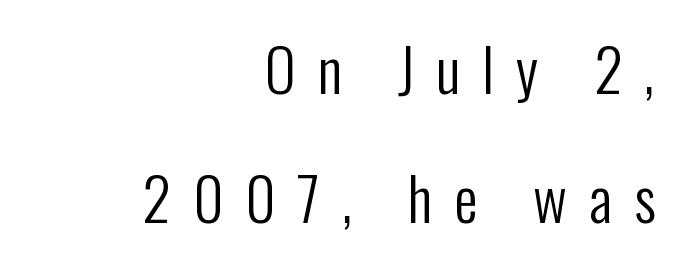
{"serif": "no", "italic": "no", "bold": "no", "weight": "regular", "width": "condensed", "stroke_contrast": "low", "x_height": "medium", "monospaced": "no", "underline": "no", "align": "right", "line_spacing": "loose", "line_spacing_ratio": 2.19, "letter_spacing": "wide", "letter_spacing_em": 0.37, "glyph_px": 59}
